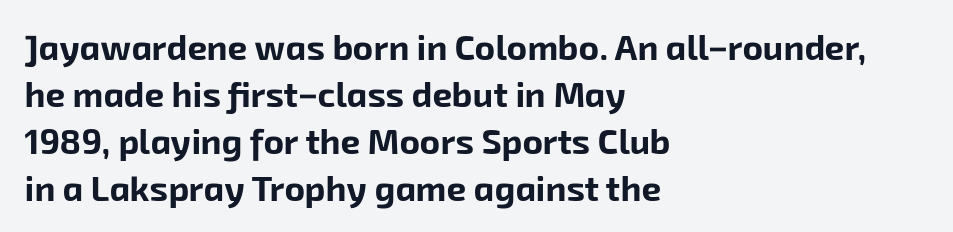
The image shows 35 px bold sans-serif type; set left-aligned, normal line spacing (1.34x), normal letter spacing, not underlined; low stroke contrast and a medium x-height.
